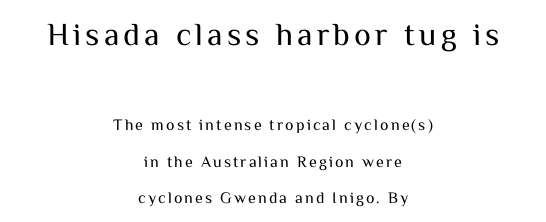
The letters look calm and open, with moderate or lighter stems. Summary of vertical rhythm: relaxed, with wide interline spacing. Posture: vertical. Short and long lines alike share a common midpoint.
